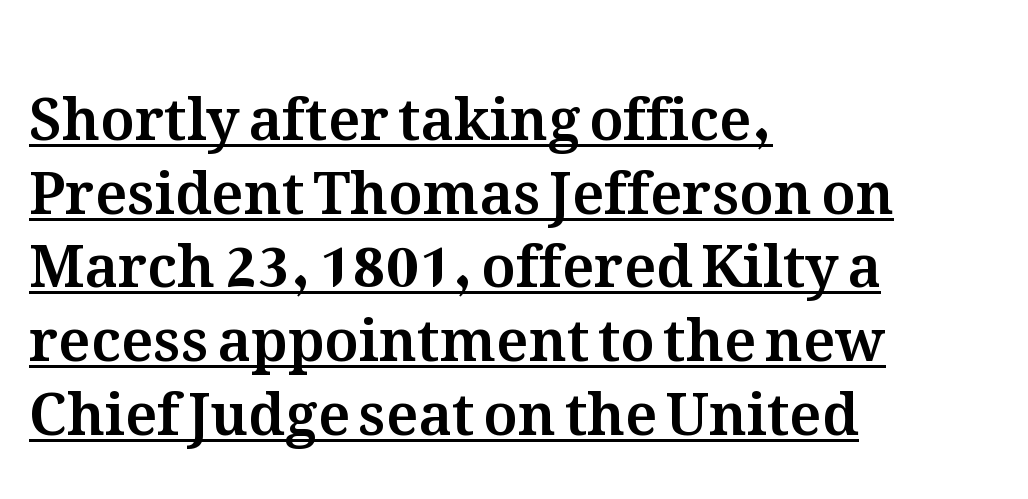
The image shows 58 px text type, upright; set left-aligned, normal line spacing (1.27x), normal letter spacing, underlined; medium stroke contrast and a medium x-height.
